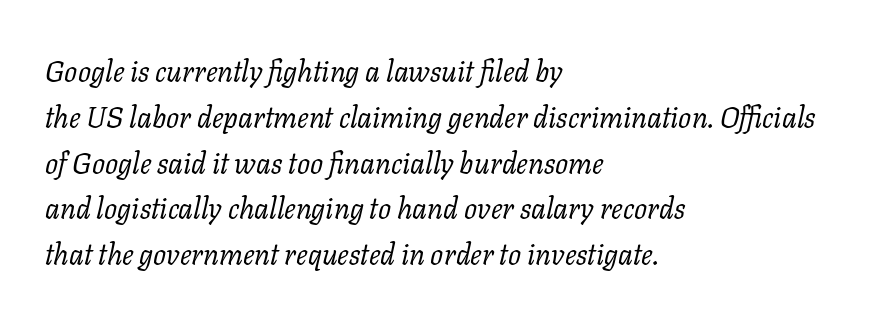
Each letter keeps its own natural width here, so spacing adapts to shape. The line texture is even and compact thanks to regular tracking. This is oblique type, the kind used for emphasis or titles. If you measured baseline to baseline, you'd find a middling distance. A classic flush-left, rag-right setting is used for this passage.
